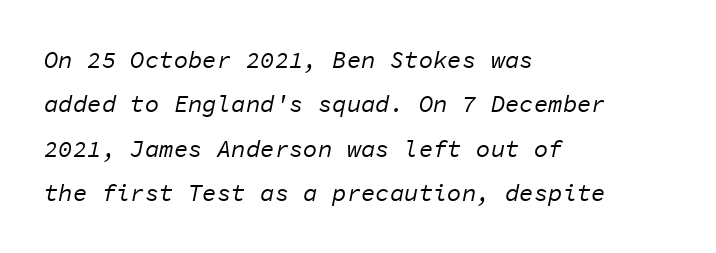
Q: Is the text bold? A: No.
Q: Is the text italic (slanted)? A: Yes, it leans right by about 11 degrees.
Q: Is the text underlined? A: No.
Q: How is the paragraph aligned? A: Left-aligned.
Q: Is the spacing between letters normal or unusually wide? A: Normal.
